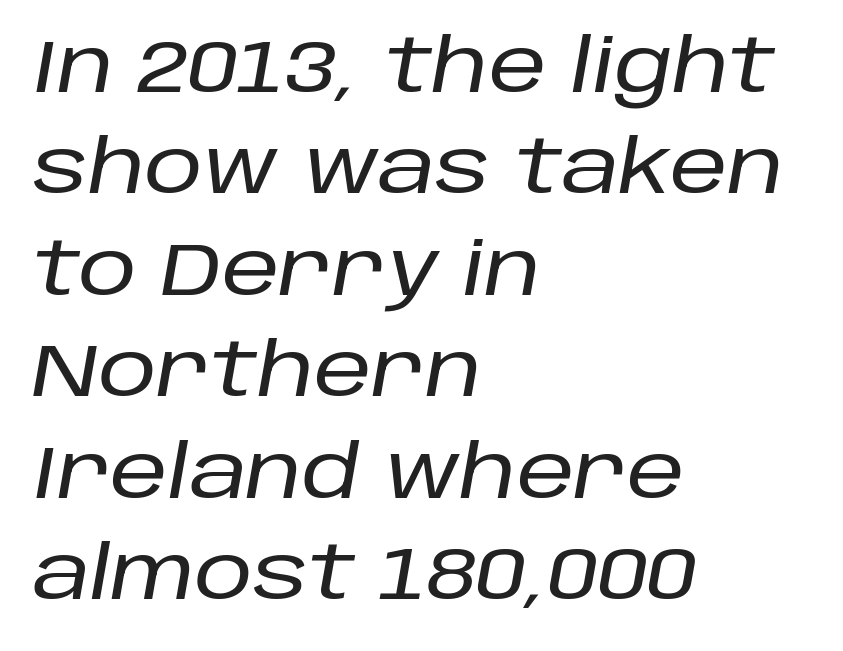
The image shows 73 px text type, italic (leaning right); set left-aligned, normal line spacing (1.39x), normal letter spacing, not underlined; low stroke contrast and a large x-height.
